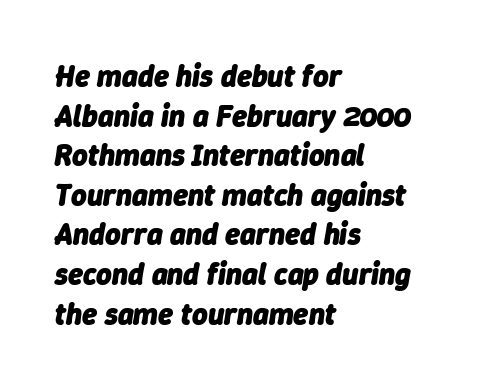
The image shows 30 px heavy type, italic (leaning right); set left-aligned, normal line spacing (1.32x), normal letter spacing, not underlined; low stroke contrast and a medium x-height.
